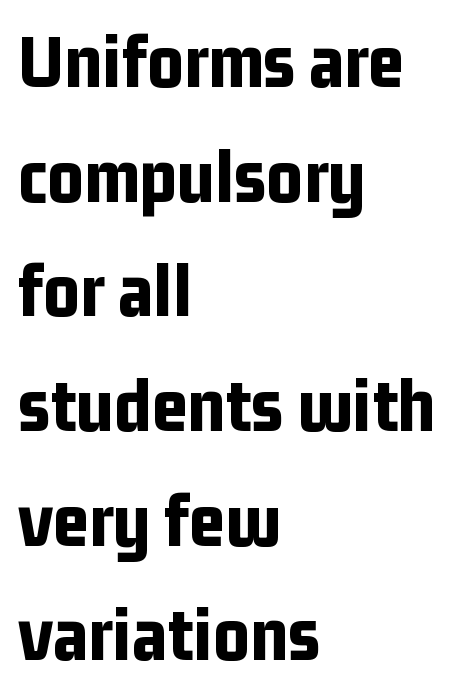
The image shows 78 px bold, condensed sans-serif type, upright; set left-aligned, normal line spacing (1.47x), normal letter spacing, not underlined; low stroke contrast and a medium x-height.
